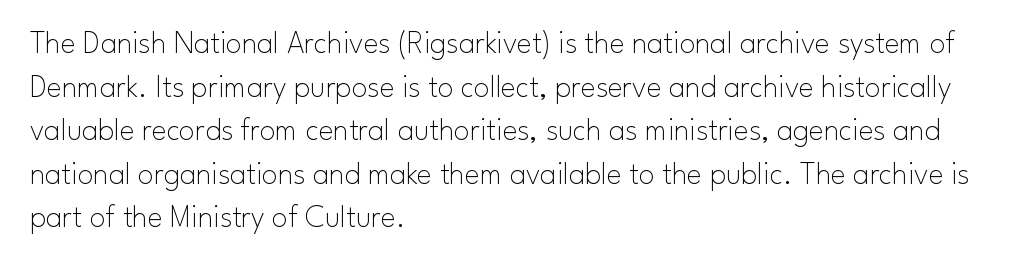
Q: Is the text bold? A: No.
Q: Is the text italic (slanted)? A: No, it is upright.
Q: Is the typeface a serif or a sans-serif typeface? A: Sans-serif.
Q: Is the text underlined? A: No.
Q: How is the paragraph aligned? A: Left-aligned.
Q: Is the spacing between letters normal or unusually wide? A: Normal.
Q: Is the spacing between lines tight, normal or loose? A: Normal.
Q: Width (condensed, normal, or wide)? A: Normal.
Q: Stroke contrast? A: Low.
Q: x-height? A: Small.
Q: Monospaced? A: No.
